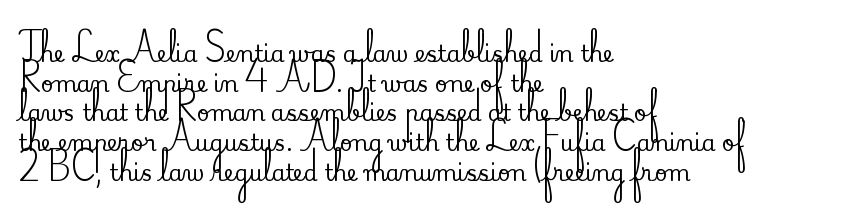
Q: Is the text italic (slanted)? A: No, it is upright.
Q: Is the text underlined? A: No.
Q: How is the paragraph aligned? A: Left-aligned.
Q: Is the spacing between letters normal or unusually wide? A: Normal.
Q: Is the spacing between lines tight, normal or loose? A: Normal.
